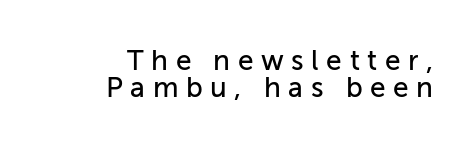
{"serif": "no", "italic": "no", "width": "normal", "stroke_contrast": "low", "x_height": "medium", "monospaced": "no", "underline": "no", "align": "right", "line_spacing": "tight", "line_spacing_ratio": 0.96, "letter_spacing": "wide", "letter_spacing_em": 0.27, "glyph_px": 28}
